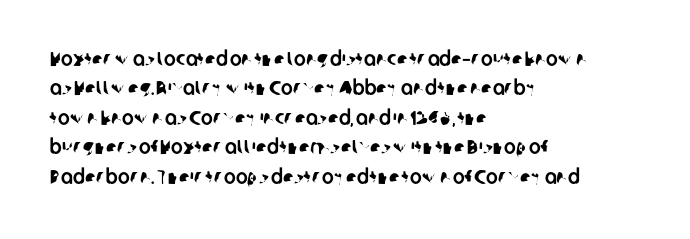
The space directly below the letters is spotless. The leading is moderate, giving the passage an even texture. Layout note: lines flush left. Default kerning and tracking; the words read as compact shapes.
